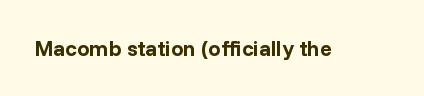
{"italic": "no", "bold": "yes", "underline": "no", "letter_spacing": "normal", "letter_spacing_em": 0.0, "glyph_px": 22}
